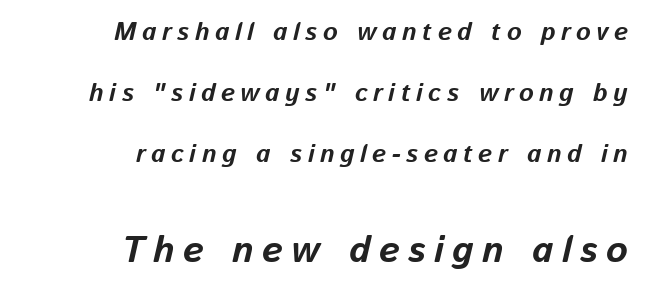
The image shows 37 px bold type, italic (leaning right); set right-aligned, loose line spacing (2.44x), unusually wide letter spacing (+0.22 em), not underlined; the second (bottom) block is 1.48x larger; low stroke contrast and a medium x-height.
